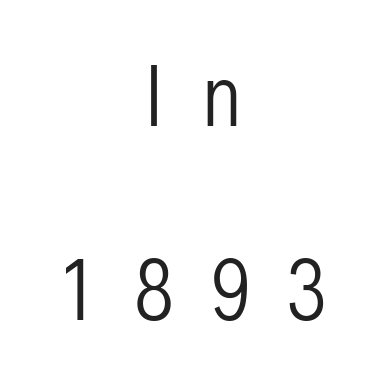
The image shows 78 px regular-weight, condensed sans-serif type, upright; set centered, loose line spacing (2.49x), unusually wide letter spacing (+0.49 em), not underlined; low stroke contrast and a medium x-height.
